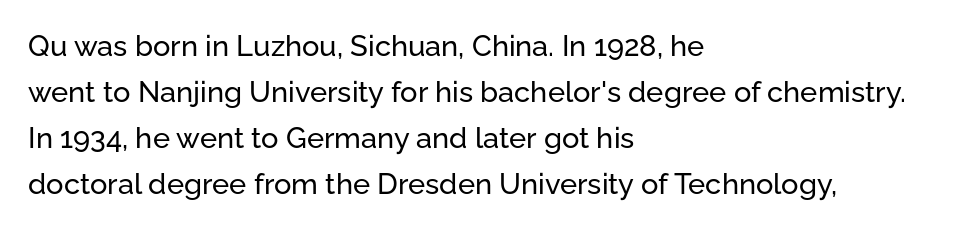
{"serif": "no", "italic": "no", "width": "normal", "stroke_contrast": "low", "x_height": "medium", "monospaced": "no", "underline": "no", "align": "left", "line_spacing": "normal", "line_spacing_ratio": 1.59, "letter_spacing": "normal", "letter_spacing_em": 0.0, "glyph_px": 29}
